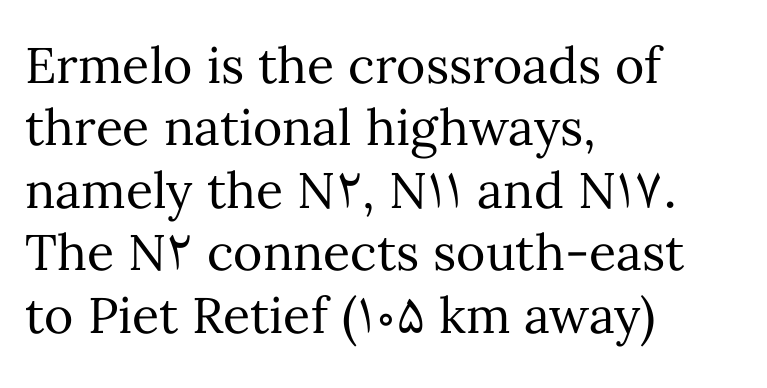
The image shows 50 px regular-weight type, upright; set left-aligned, normal line spacing (1.25x), normal letter spacing, not underlined; medium stroke contrast and a medium x-height.
